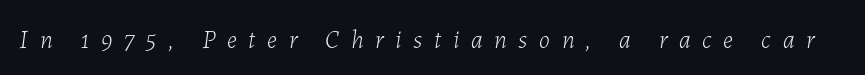
Q: Is the text bold? A: No.
Q: Is the text italic (slanted)? A: Yes, it leans right by about 7 degrees.
Q: Is the text underlined? A: No.
Q: Is the spacing between letters normal or unusually wide? A: Unusually wide.
